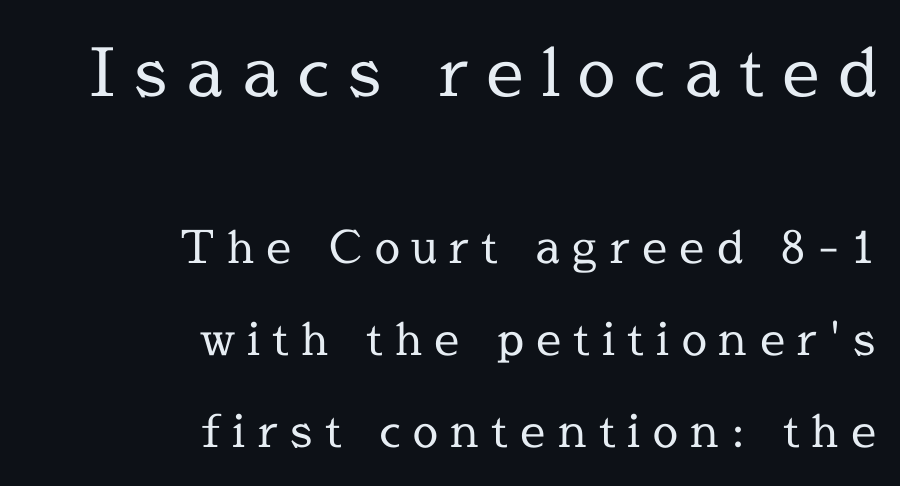
Reading top to bottom, the characters get smaller at the block break. Weight: regular or lighter. Varying glyph widths throughout — classic text-font behaviour. Unlike italic type, these characters show no tilt at all. Each new line begins a long way beneath the previous one. The typesetter chose a ragged-left arrangement here.
